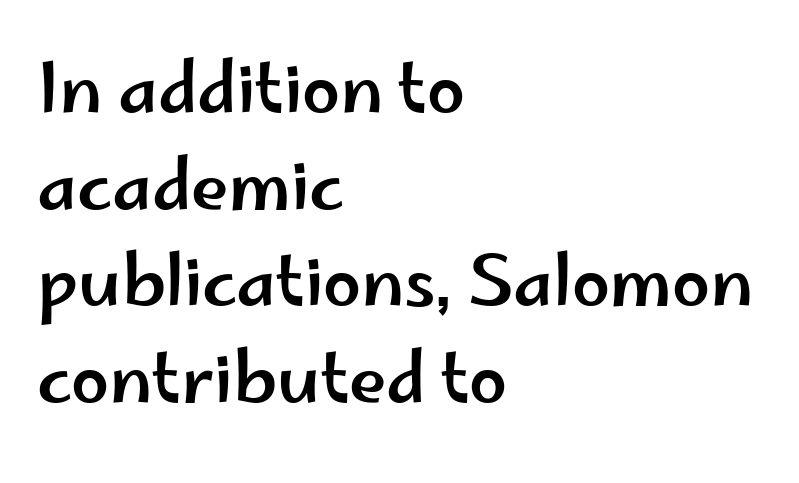
{"serif": "no", "italic": "no", "width": "wide", "stroke_contrast": "low", "x_height": "small", "monospaced": "no", "underline": "no", "align": "left", "line_spacing": "normal", "line_spacing_ratio": 1.42, "letter_spacing": "normal", "letter_spacing_em": 0.0, "glyph_px": 68}
